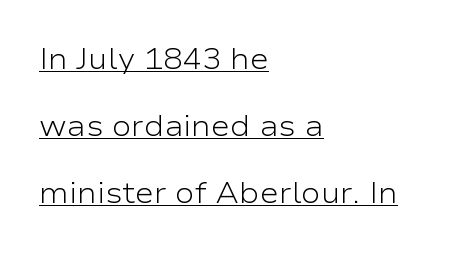
The image shows 29 px light, wide sans-serif type, upright; set left-aligned, loose line spacing (2.31x), normal letter spacing, underlined; low stroke contrast and a medium x-height.
